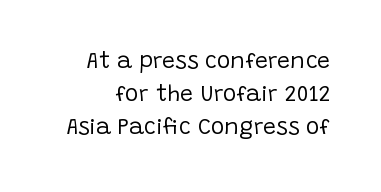
No letter is thick-stroked: the sample isn't bold. Beneath every word, the page is bare. The letters stand upright; this is a roman face. Default kerning and tracking; the words read as compact shapes. What's the leading like? Ordinary, nothing unusual.
